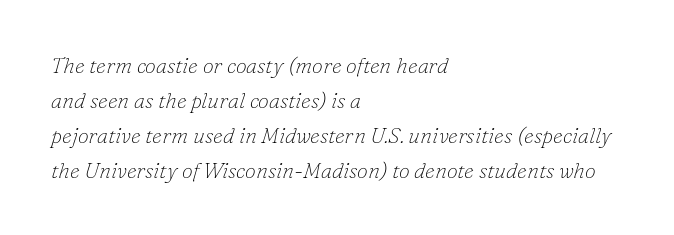
Q: Is the text bold? A: No.
Q: Is the text italic (slanted)? A: Yes, it leans right by about 16 degrees.
Q: Is the text underlined? A: No.
Q: How is the paragraph aligned? A: Left-aligned.
Q: Is the spacing between letters normal or unusually wide? A: Normal.
Q: Is the spacing between lines tight, normal or loose? A: Normal.
